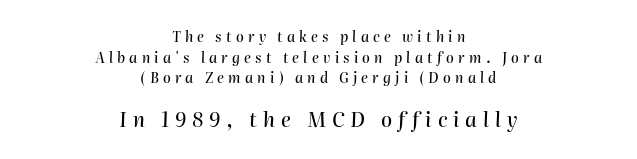
{"italic": "yes", "lean": "right", "slant_degrees": 2, "underline": "no", "align": "center", "line_spacing": "normal", "line_spacing_ratio": 1.47, "letter_spacing": "wide", "letter_spacing_em": 0.3, "larger_block": "second", "size_ratio": 1.43, "glyph_px": 20}
